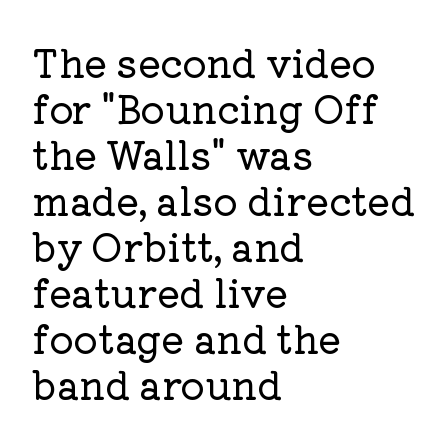
Characters follow at the spacing the type designer built in. The specimen reads as upright at a glance. The face used here is proportionally spaced, like ordinary book or web type. If you drew a ruler down the left edge, every line would touch it.
